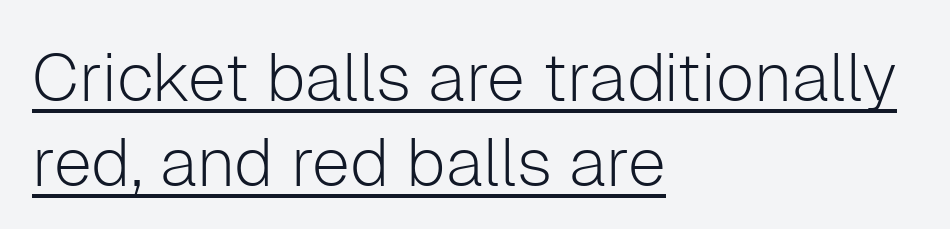
Q: Is the text bold? A: No.
Q: Is the text italic (slanted)? A: No, it is upright.
Q: Is the typeface a serif or a sans-serif typeface? A: Sans-serif.
Q: Is the text underlined? A: Yes.
Q: How is the paragraph aligned? A: Left-aligned.
Q: Is the spacing between letters normal or unusually wide? A: Normal.
Q: Is the spacing between lines tight, normal or loose? A: Normal.
Q: Width (condensed, normal, or wide)? A: Normal.
Q: Stroke contrast? A: Low.
Q: x-height? A: Medium.
Q: Monospaced? A: No.
